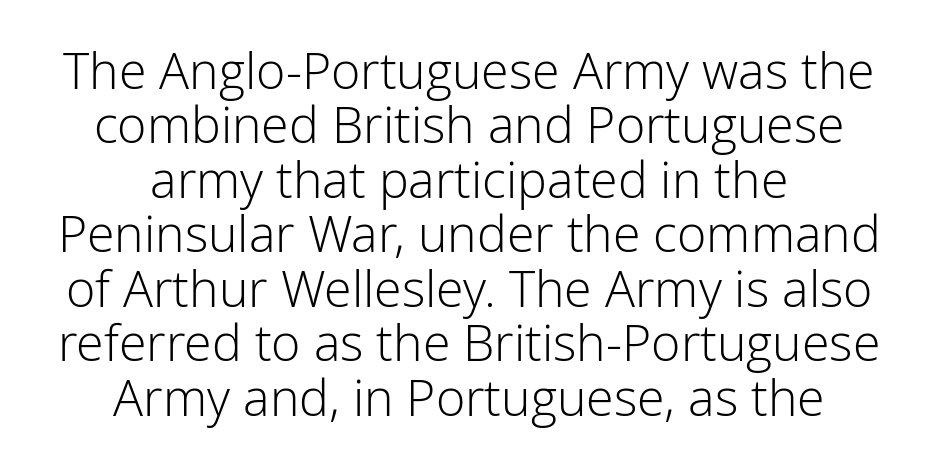
Q: Is the text bold? A: No.
Q: Is the text italic (slanted)? A: No, it is upright.
Q: Is the typeface a serif or a sans-serif typeface? A: Sans-serif.
Q: Is the text underlined? A: No.
Q: How is the paragraph aligned? A: Centered.
Q: Is the spacing between letters normal or unusually wide? A: Normal.
Q: Is the spacing between lines tight, normal or loose? A: Tight.
Q: Width (condensed, normal, or wide)? A: Normal.
Q: Stroke contrast? A: Low.
Q: x-height? A: Medium.
Q: Monospaced? A: No.
